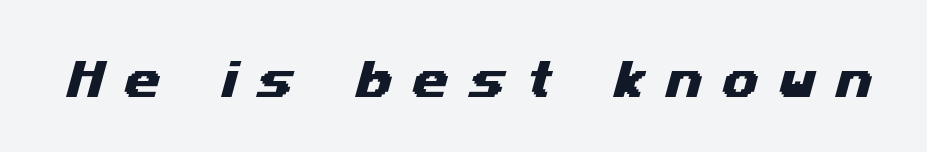
Q: Is the typeface a serif or a sans-serif typeface? A: Sans-serif.
Q: Is the text underlined? A: No.
Q: Is the spacing between letters normal or unusually wide? A: Unusually wide.
Q: Width (condensed, normal, or wide)? A: Wide.
Q: Stroke contrast? A: Medium.
Q: x-height? A: Medium.
Q: Monospaced? A: No.
